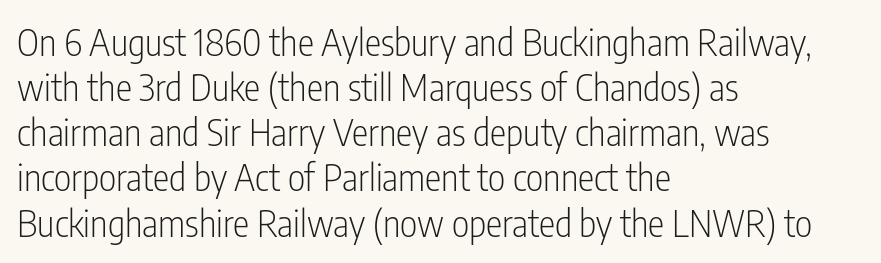
{"serif": "no", "italic": "no", "bold": "no", "weight": "light", "width": "condensed", "stroke_contrast": "low", "x_height": "medium", "monospaced": "no", "underline": "no", "align": "left", "line_spacing_ratio": 1.22, "letter_spacing": "normal", "letter_spacing_em": 0.0, "glyph_px": 37}
